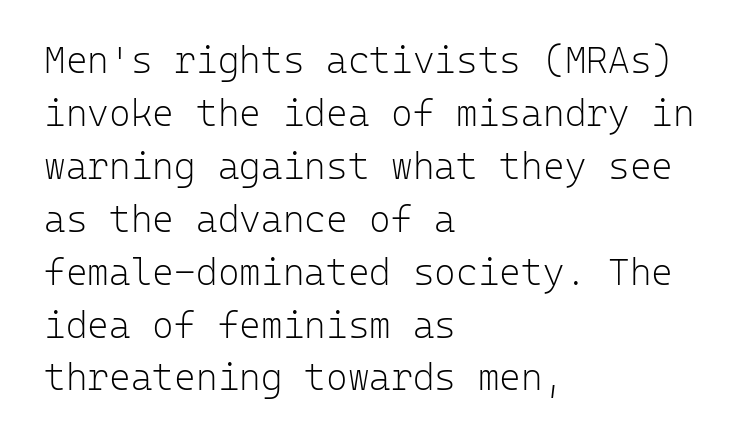
The ragged edge is on the right, which tells us the setting is flush left. Clear beneath every line of the passage. The letters carry no serifs — their stems end cleanly without finishing strokes. The rendering uses typewriter-style spacing with identical character cells. Nobody touched the tracking dial on this one.
